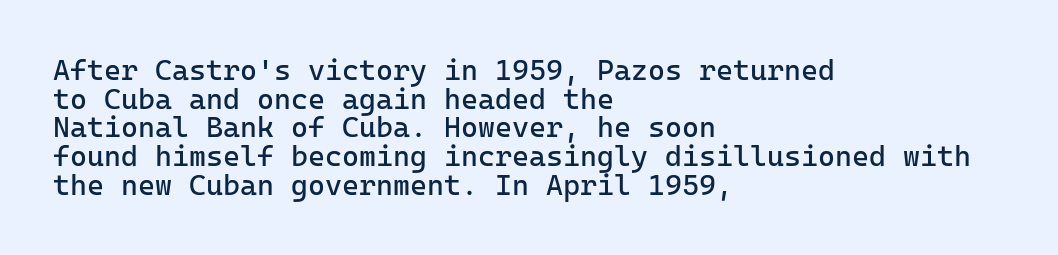
Q: Is the text bold? A: No.
Q: Is the text italic (slanted)? A: No, it is upright.
Q: Is the typeface a serif or a sans-serif typeface? A: Sans-serif.
Q: Is the text underlined? A: No.
Q: How is the paragraph aligned? A: Left-aligned.
Q: Is the spacing between letters normal or unusually wide? A: Normal.
Q: Is the spacing between lines tight, normal or loose? A: Tight.
Q: Width (condensed, normal, or wide)? A: Normal.
Q: Stroke contrast? A: Low.
Q: x-height? A: Medium.
Q: Monospaced? A: Yes.
